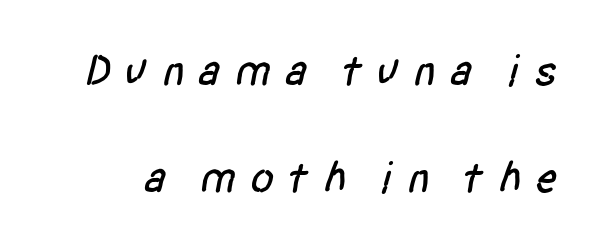
Q: Is the typeface a serif or a sans-serif typeface? A: Sans-serif.
Q: Is the text underlined? A: No.
Q: Is the spacing between letters normal or unusually wide? A: Unusually wide.
Q: Is the spacing between lines tight, normal or loose? A: Loose.
Q: Width (condensed, normal, or wide)? A: Condensed.
Q: Stroke contrast? A: Low.
Q: x-height? A: Large.
Q: Monospaced? A: No.
